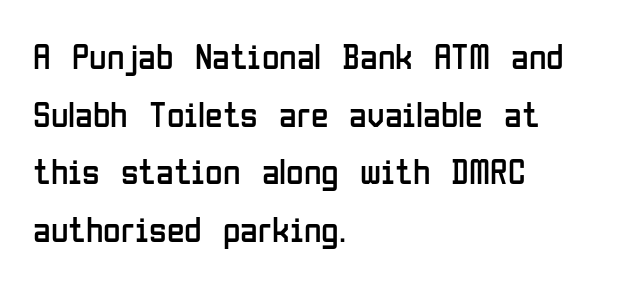
{"serif": "no", "italic": "no", "bold": "no", "weight": "regular", "width": "condensed", "stroke_contrast": "low", "x_height": "medium", "monospaced": "no", "underline": "no", "align": "left", "line_spacing": "normal", "line_spacing_ratio": 1.6, "letter_spacing": "normal", "letter_spacing_em": 0.0, "glyph_px": 36}
